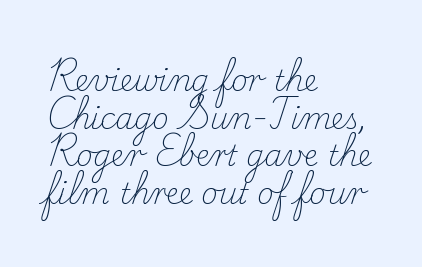
{"serif": "yes", "bold": "no", "weight": "light", "width": "normal", "stroke_contrast": "low", "x_height": "small", "monospaced": "no", "underline": "no", "align": "left", "line_spacing": "normal", "line_spacing_ratio": 1.3, "letter_spacing": "normal", "letter_spacing_em": 0.0, "glyph_px": 29}
